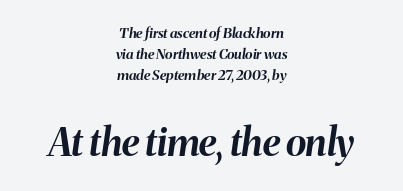
The image shows 38 px bold type, italic (leaning right); set centered, normal line spacing (1.51x), normal letter spacing, not underlined; the second (bottom) block is 2.71x larger; medium stroke contrast and a medium x-height.
